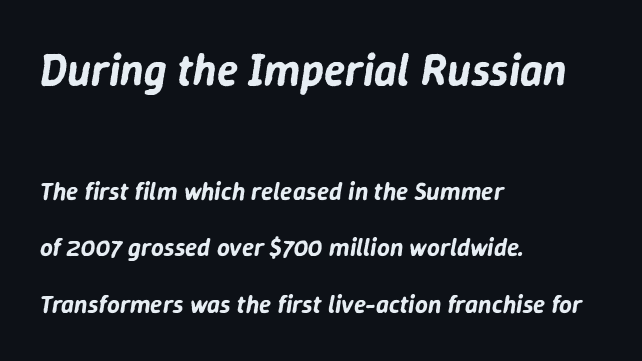
The image shows 44 px text type, italic (leaning right); set left-aligned, loose line spacing (2.25x), normal letter spacing, not underlined; the first (top) block is 1.76x larger; low stroke contrast and a medium x-height.
